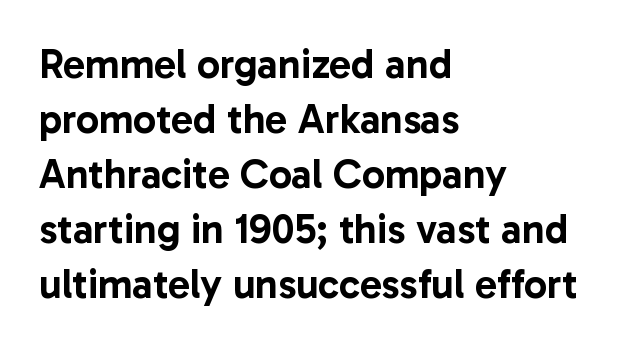
The image shows 41 px sans-serif type, upright; set left-aligned, normal line spacing (1.34x), normal letter spacing, not underlined; low stroke contrast and a medium x-height.
